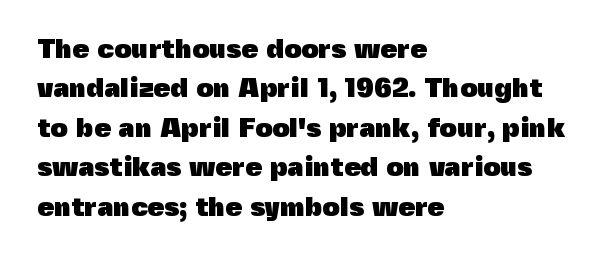
The image shows 27 px bold type, upright; set left-aligned, normal line spacing (1.46x), normal letter spacing, not underlined.
